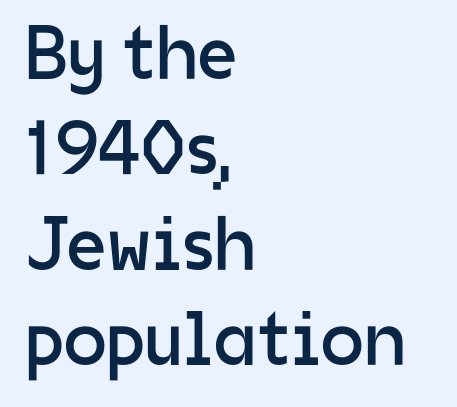
Each line starts at the same left margin while the right side varies. Nothing sits at the stroke ends, so this counts as sans-serif. Spacing between characters is what you'd get straight out of the box. The weight tops out at a normal text grade.
